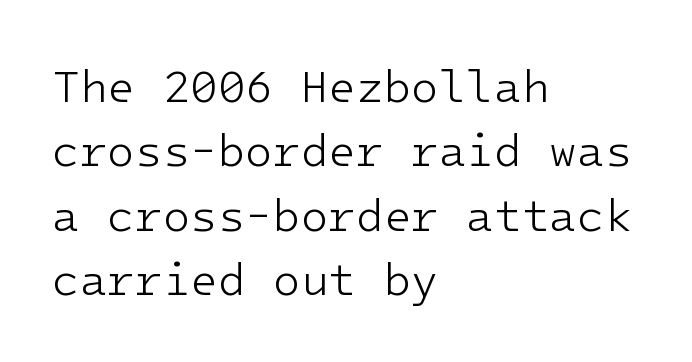
{"serif": "no", "italic": "no", "bold": "no", "weight": "light", "width": "normal", "stroke_contrast": "low", "x_height": "medium", "monospaced": "yes", "underline": "no", "align": "left", "line_spacing": "normal", "line_spacing_ratio": 1.43, "letter_spacing": "normal", "letter_spacing_em": 0.0, "glyph_px": 45}
